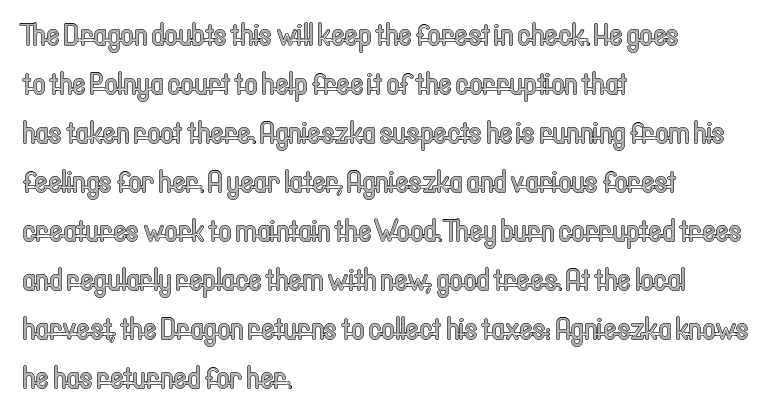
The image shows 32 px condensed type, upright; set left-aligned, normal line spacing (1.53x), normal letter spacing, not underlined; a medium x-height.
